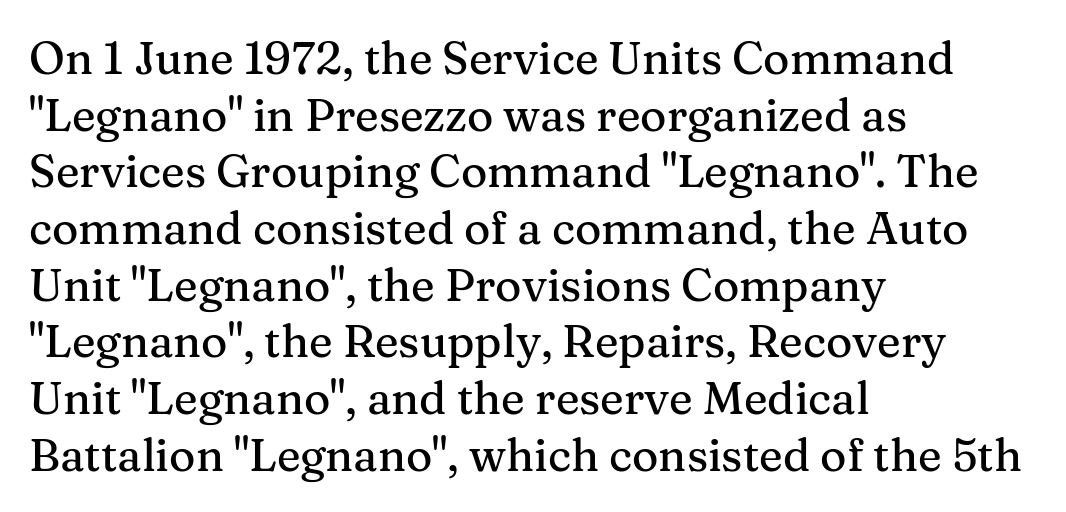
{"serif": "yes", "italic": "no", "width": "normal", "stroke_contrast": "medium", "x_height": "medium", "monospaced": "no", "underline": "no", "align": "left", "line_spacing": "normal", "line_spacing_ratio": 1.26, "letter_spacing": "normal", "letter_spacing_em": 0.0, "glyph_px": 45}
